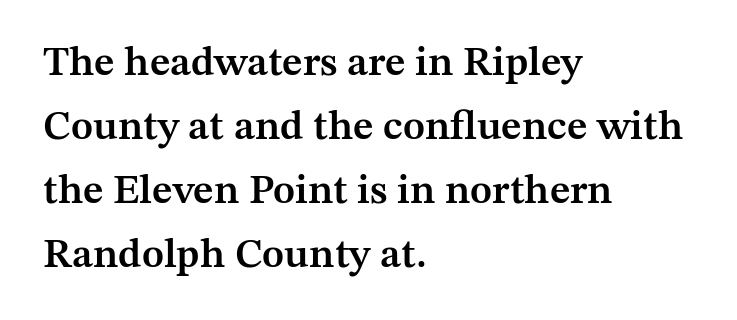
The image shows 41 px semibold serif type, upright; set left-aligned, normal line spacing (1.56x), normal letter spacing, not underlined; medium stroke contrast and a medium x-height.
